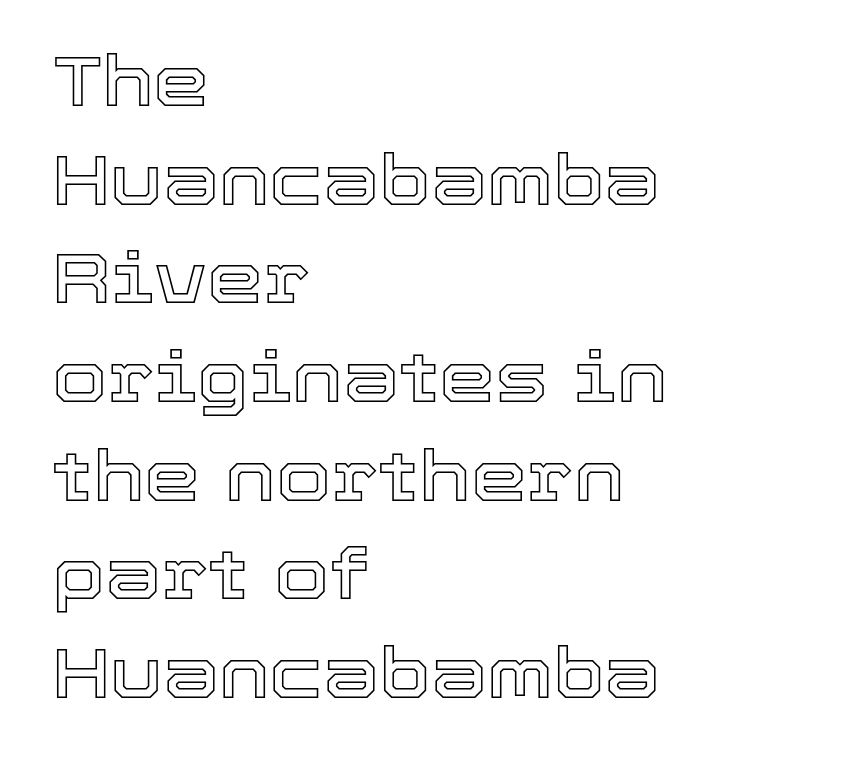
Q: Is the text italic (slanted)? A: No, it is upright.
Q: Is the text underlined? A: No.
Q: How is the paragraph aligned? A: Left-aligned.
Q: Is the spacing between letters normal or unusually wide? A: Normal.
Q: Is the spacing between lines tight, normal or loose? A: Normal.
Q: Width (condensed, normal, or wide)? A: Normal.
Q: x-height? A: Medium.
Q: Monospaced? A: No.
